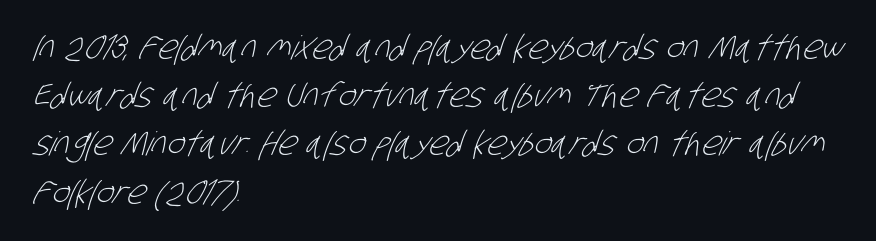
The lines sit at an ordinary, default distance from one another. The text was rendered using a sans face with plain stroke endings. Looks like regular typesetting: each glyph gets only the width it needs. Is this a heavy cut? Hardly; it is regular or lighter. All the whitespace from short lines collects on the right. How are the letters spaced? Ordinarily, with no added tracking.
